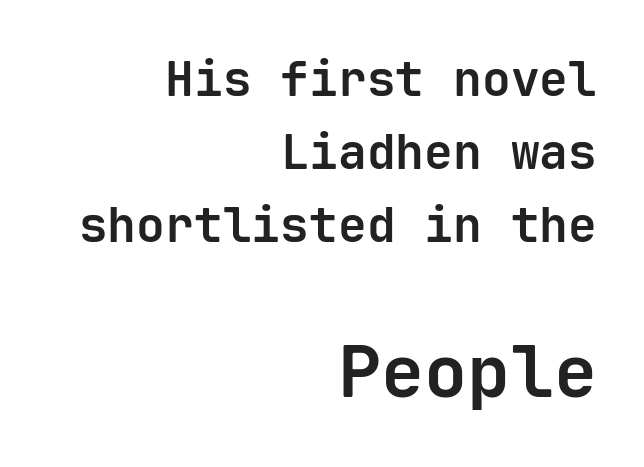
The image shows 72 px bold sans-serif type, upright, monospaced; set right-aligned, normal line spacing (1.52x), normal letter spacing, not underlined; the second (bottom) block is 1.5x larger; low stroke contrast and a medium x-height.
